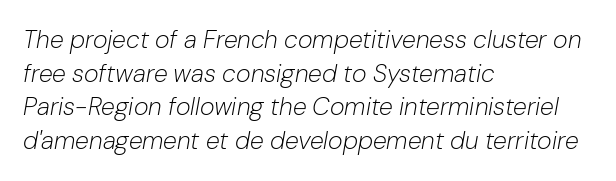
The image shows 25 px text type, italic (leaning right); set left-aligned, normal line spacing (1.35x), normal letter spacing, not underlined.
